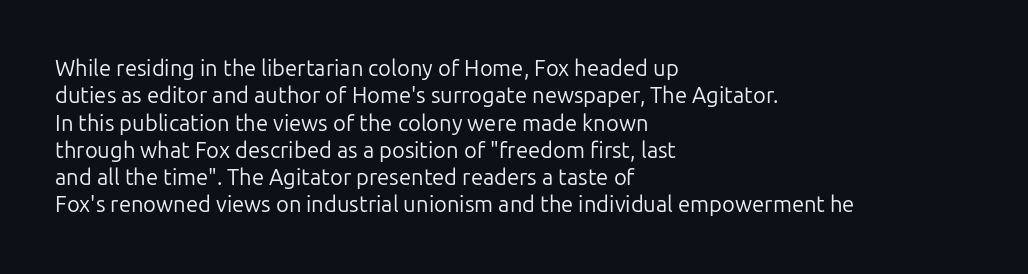
{"italic": "no", "bold": "no", "underline": "no", "align": "left", "line_spacing_ratio": 1.24, "letter_spacing": "normal", "letter_spacing_em": 0.0, "glyph_px": 22}
